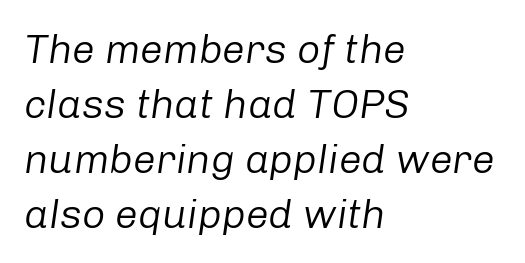
Check under the words: just untouched page. Does the lettering tilt? It does — this is italic. Regular leading. Each line starts at the same left margin while the right side varies. Proportional: the letters do not fall into vertical columns.
